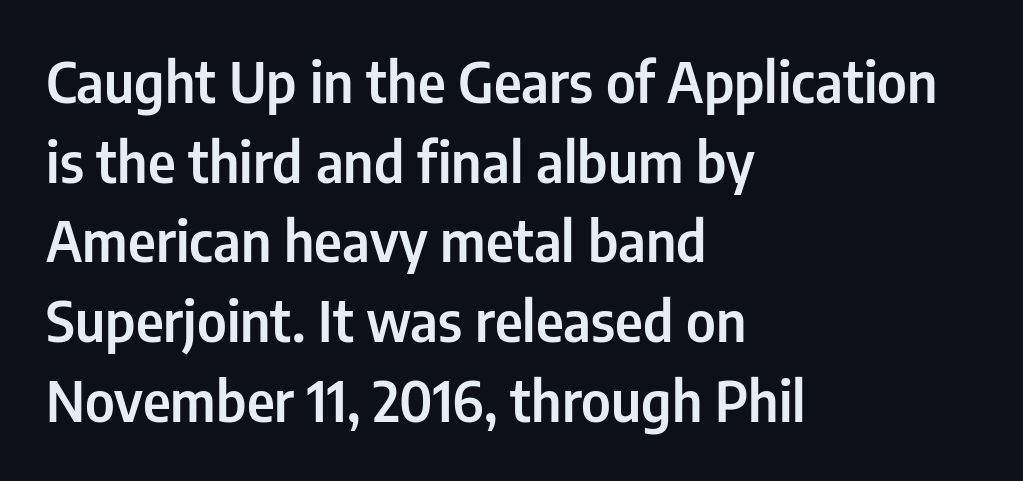
The image shows 55 px condensed sans-serif type, upright; set left-aligned, normal line spacing (1.45x), normal letter spacing, not underlined; low stroke contrast and a medium x-height.
